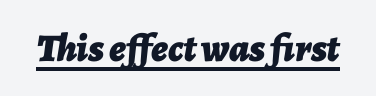
These lines are rendered in a variable-pitch font. Yep, that's italic — everything's leaning. The specimen includes a rule beneath the text block's lines. Compared with typical body copy, the letter spacing here is the same. Look at the stroke-to-counter ratio: heavy, a bold.
